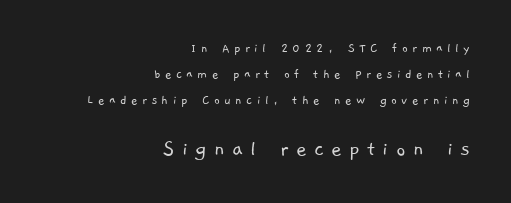
{"bold": "no", "underline": "no", "align": "right", "line_spacing_ratio": 1.85, "letter_spacing": "wide", "letter_spacing_em": 0.31, "larger_block": "second", "size_ratio": 1.64, "glyph_px": 23}
